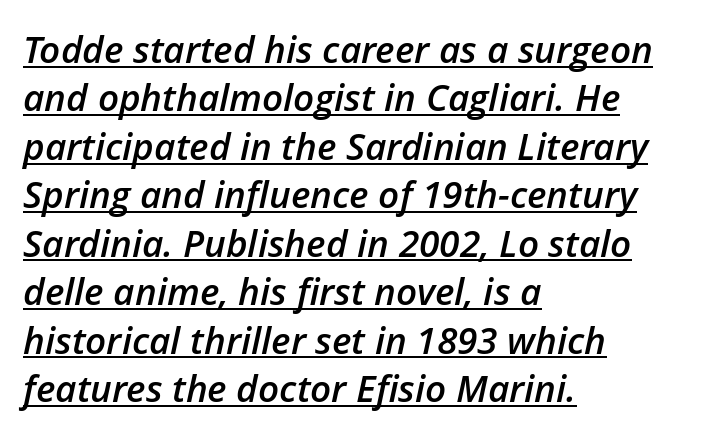
The image shows 37 px semibold type, italic (leaning right); set left-aligned, normal line spacing (1.31x), normal letter spacing, underlined; low stroke contrast and a medium x-height.
